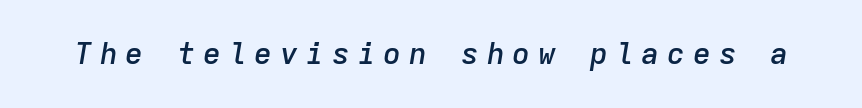
Q: Is the text bold? A: Semi-bold.
Q: Is the text italic (slanted)? A: Yes, it leans right by about 9 degrees.
Q: Is the text underlined? A: No.
Q: Is the spacing between letters normal or unusually wide? A: Unusually wide.
Q: Width (condensed, normal, or wide)? A: Normal.
Q: Stroke contrast? A: Low.
Q: x-height? A: Medium.
Q: Monospaced? A: Yes.
